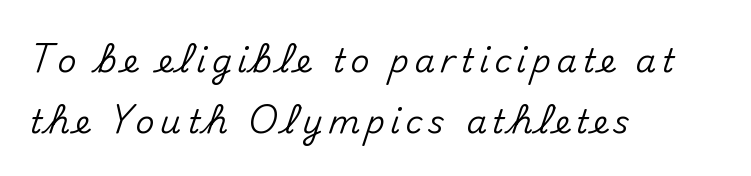
The image shows 33 px sans-serif type; set left-aligned, line spacing 1.86x, not underlined; medium stroke contrast and a small x-height.
